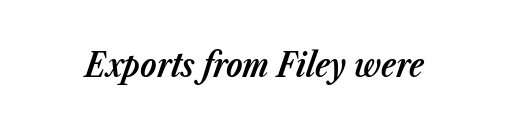
{"italic": "yes", "lean": "right", "slant_degrees": 23, "bold": "yes", "weight": "bold", "width": "normal", "stroke_contrast": "low", "x_height": "medium", "monospaced": "no", "underline": "no", "letter_spacing": "normal", "letter_spacing_em": 0.0, "glyph_px": 33}
